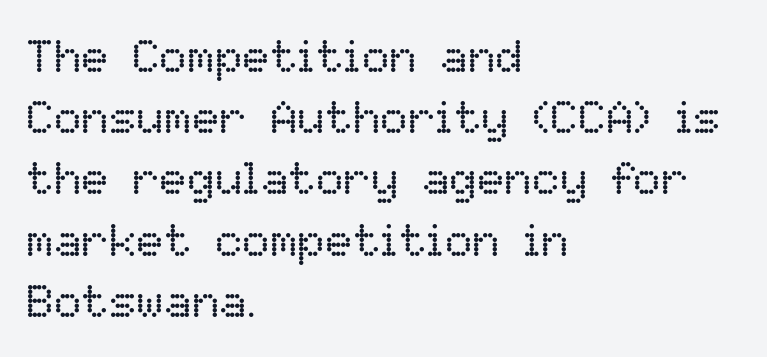
{"italic": "no", "bold": "no", "weight": "regular", "width": "normal", "stroke_contrast": "low", "x_height": "medium", "monospaced": "no", "underline": "no", "align": "left", "line_spacing": "normal", "line_spacing_ratio": 1.33, "letter_spacing": "normal", "letter_spacing_em": 0.0, "glyph_px": 46}
